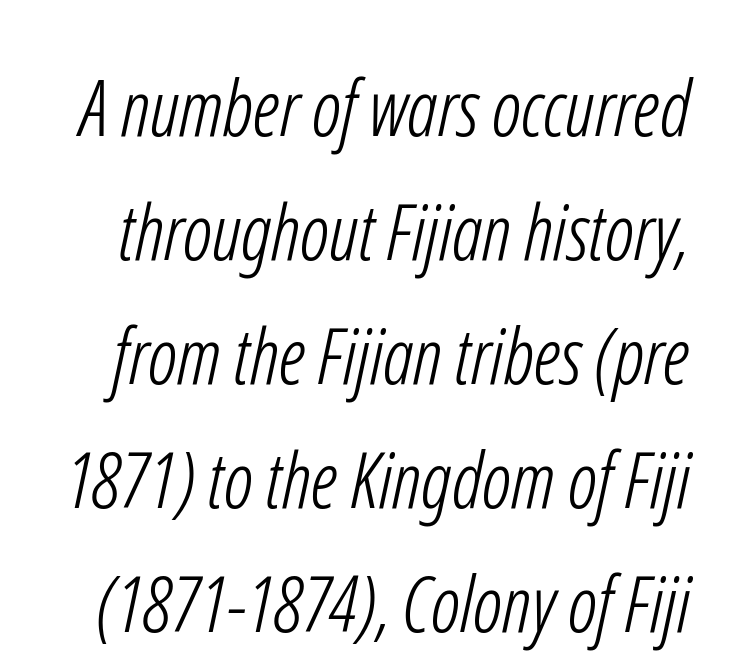
Whoever set this chose a conventional vertical rhythm. Honestly, the letter spacing is just normal — you wouldn't notice it. What kind of face is this? One without serifs — a sans. The baseline area is clear. This sample has the flowing, uneven cadence of proportional lettering. Each stroke keeps to a modest, everyday thickness or less.
